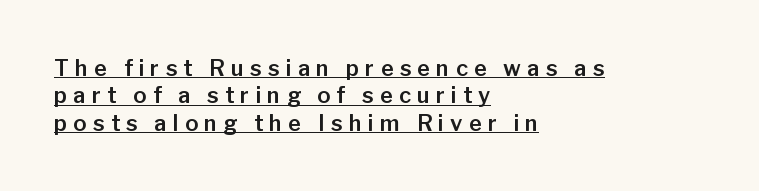
{"italic": "no", "underline": "yes", "align": "left", "line_spacing": "normal", "line_spacing_ratio": 1.25, "letter_spacing": "wide", "letter_spacing_em": 0.28, "glyph_px": 22}
